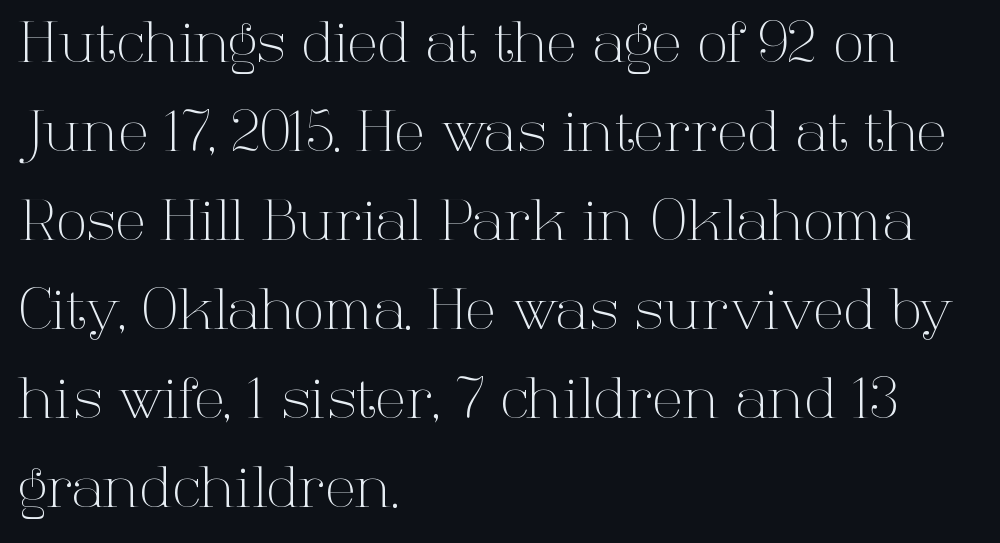
This sample keeps an unexceptional amount of space between lines. The type is set solid horizontally, with unmodified tracking. Designer's note — italics off, roman on. Type style note: has serifs. A typesetter would call this proportional, since set widths differ per character. Weight: not bold — regular or lighter.
